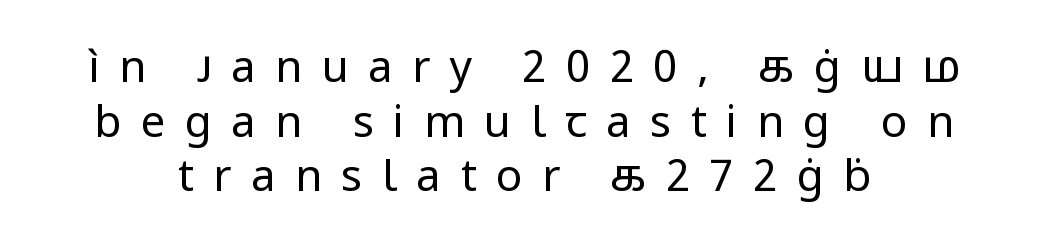
Q: Is the text bold? A: No.
Q: Is the text italic (slanted)? A: No, it is upright.
Q: Is the typeface a serif or a sans-serif typeface? A: Sans-serif.
Q: Is the text underlined? A: No.
Q: How is the paragraph aligned? A: Centered.
Q: Is the spacing between letters normal or unusually wide? A: Unusually wide.
Q: Width (condensed, normal, or wide)? A: Normal.
Q: Stroke contrast? A: Low.
Q: x-height? A: Medium.
Q: Monospaced? A: No.
